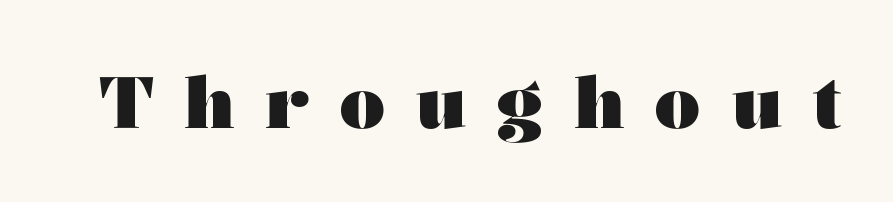
{"serif": "yes", "italic": "no", "bold": "yes", "weight": "heavy", "width": "wide", "stroke_contrast": "medium", "x_height": "medium", "monospaced": "no", "underline": "no", "letter_spacing": "wide", "letter_spacing_em": 0.43, "glyph_px": 72}
